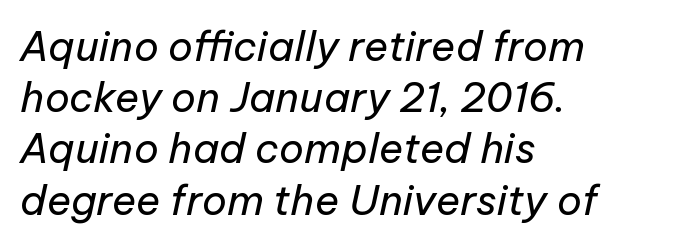
The image shows 41 px regular-weight type, italic (leaning right); set left-aligned, normal line spacing (1.25x), normal letter spacing, not underlined; low stroke contrast and a medium x-height.
